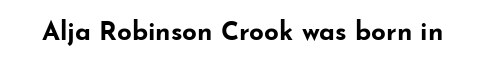
{"italic": "no", "bold": "yes", "underline": "no", "letter_spacing": "normal", "letter_spacing_em": 0.0, "glyph_px": 26}
